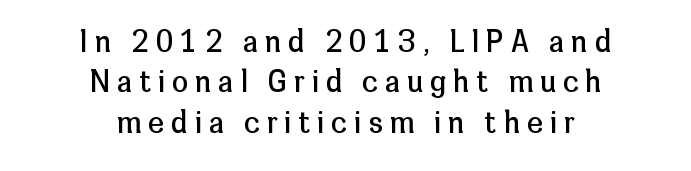
Q: Is the text bold? A: No.
Q: Is the text italic (slanted)? A: No, it is upright.
Q: Is the typeface a serif or a sans-serif typeface? A: Sans-serif.
Q: Is the text underlined? A: No.
Q: How is the paragraph aligned? A: Centered.
Q: Is the spacing between letters normal or unusually wide? A: Unusually wide.
Q: Is the spacing between lines tight, normal or loose? A: Normal.
Q: Width (condensed, normal, or wide)? A: Normal.
Q: Stroke contrast? A: Low.
Q: x-height? A: Medium.
Q: Monospaced? A: No.
